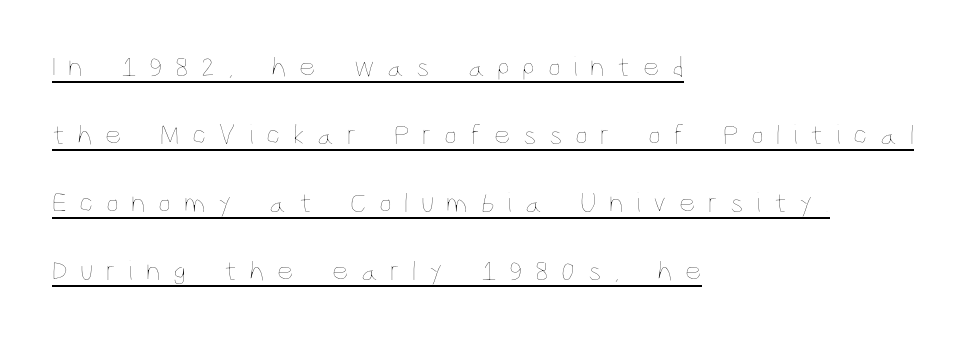
Q: Is the text bold? A: No.
Q: Is the text italic (slanted)? A: No, it is upright.
Q: Is the text underlined? A: Yes.
Q: How is the paragraph aligned? A: Left-aligned.
Q: Is the spacing between letters normal or unusually wide? A: Unusually wide.
Q: Is the spacing between lines tight, normal or loose? A: Loose.
Q: Width (condensed, normal, or wide)? A: Condensed.
Q: Stroke contrast? A: Low.
Q: x-height? A: Large.
Q: Monospaced? A: No.
